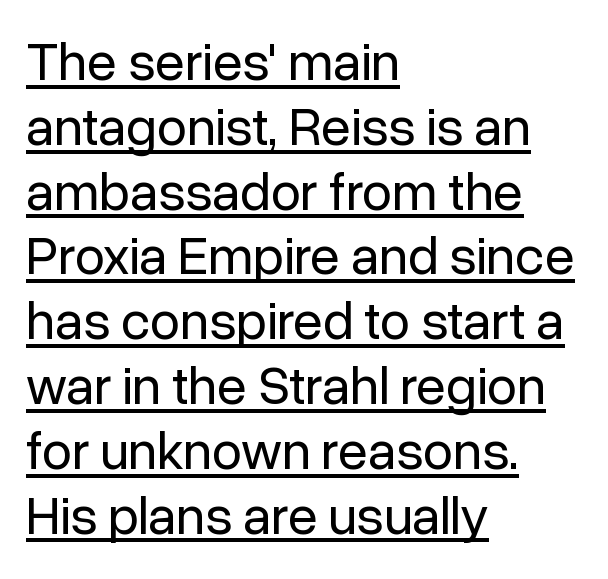
{"serif": "no", "italic": "no", "bold": "no", "weight": "regular", "width": "normal", "stroke_contrast": "low", "x_height": "medium", "monospaced": "no", "underline": "yes", "align": "left", "line_spacing_ratio": 1.2, "letter_spacing": "normal", "letter_spacing_em": 0.0, "glyph_px": 54}
